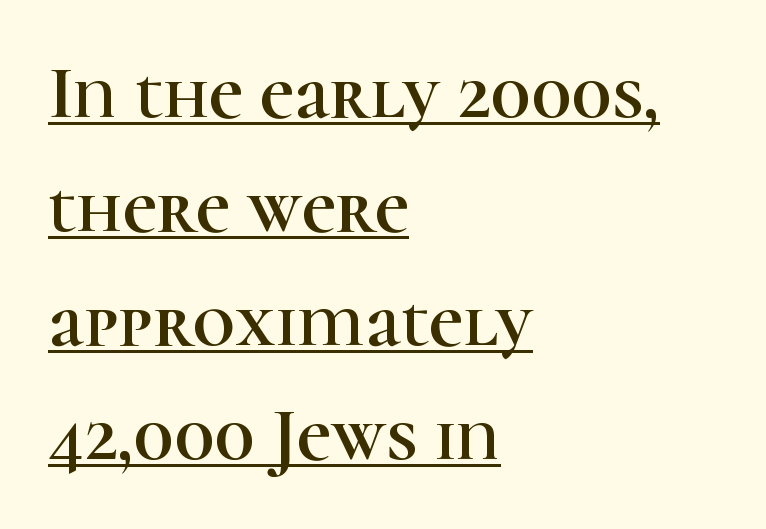
The image shows 74 px serif type, upright; set left-aligned, normal line spacing (1.54x), normal letter spacing, underlined; high stroke contrast and a medium x-height.
